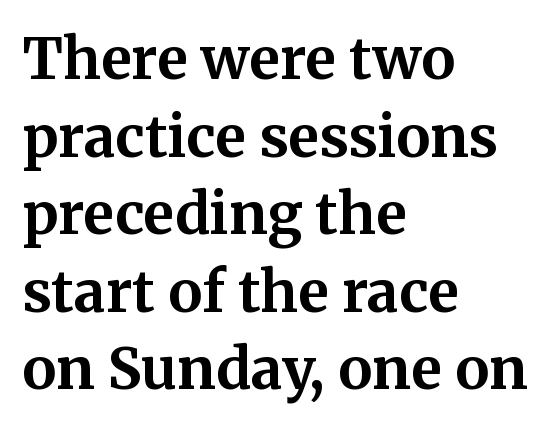
{"serif": "yes", "italic": "no", "bold": "yes", "weight": "bold", "width": "normal", "stroke_contrast": "medium", "x_height": "medium", "monospaced": "no", "underline": "no", "align": "left", "line_spacing": "normal", "line_spacing_ratio": 1.36, "letter_spacing": "normal", "letter_spacing_em": 0.0, "glyph_px": 57}
